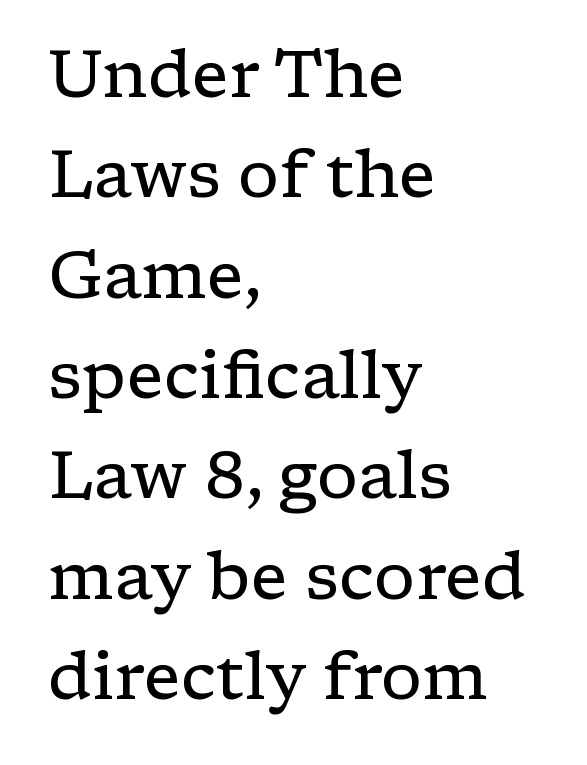
Compared with a centered layout, this one pins lines to the left instead. This sample uses an upright cut, with every glyph sitting square on the baseline. Standard letterfit; no display-style spreading of the glyphs. Anything drawn beneath the words? Only blank space. Observe the serifs anchoring each vertical stroke in this sample.
